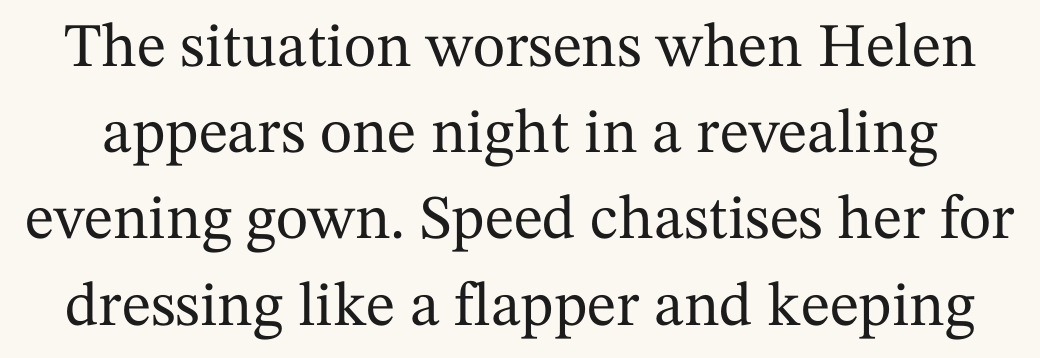
Looks like regular typesetting: each glyph gets only the width it needs. This is roman type, the default non-slanted kind. Summary of vertical rhythm: regular, with standard interline spacing. Any mark beneath the type? The region is blank. Typographically, this falls in the serif category. Spacing between characters is what you'd get straight out of the box.
